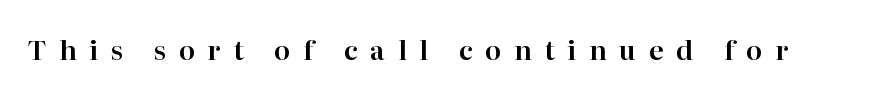
The image shows 27 px text type, upright; set unusually wide letter spacing (+0.46 em), not underlined.
